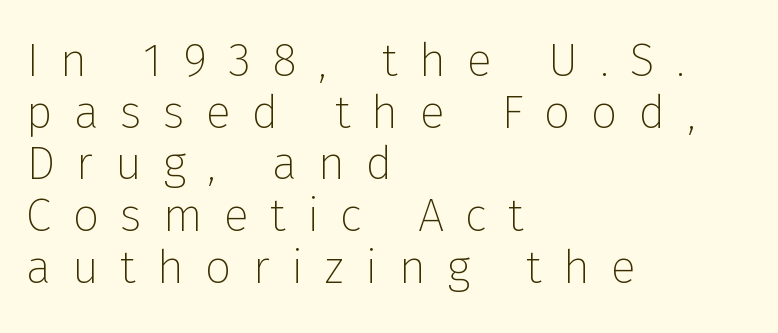
Is the type heavy? It reads as light-to-regular instead. Classification — sans serif. Line starts are locked; line ends wander. Observe the wide spacing: letters keep a clear distance from each other. Tightly led — the rows are bunched.
